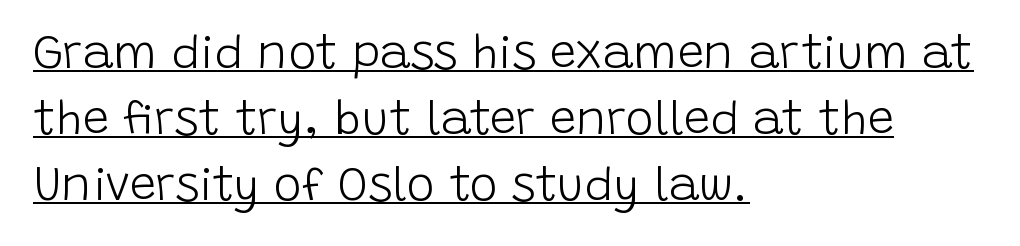
Q: Is the text bold? A: No.
Q: Is the text italic (slanted)? A: No, it is upright.
Q: Is the typeface a serif or a sans-serif typeface? A: Sans-serif.
Q: Is the text underlined? A: Yes.
Q: How is the paragraph aligned? A: Left-aligned.
Q: Is the spacing between letters normal or unusually wide? A: Normal.
Q: Is the spacing between lines tight, normal or loose? A: Normal.
Q: Width (condensed, normal, or wide)? A: Normal.
Q: Stroke contrast? A: Low.
Q: x-height? A: Large.
Q: Monospaced? A: No.
